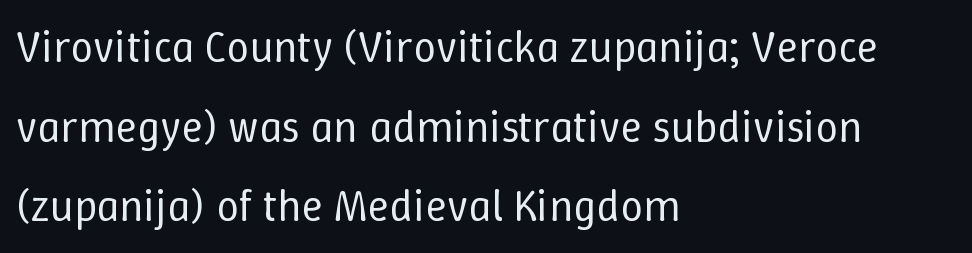
Q: Is the text bold? A: No.
Q: Is the text italic (slanted)? A: No, it is upright.
Q: Is the text underlined? A: No.
Q: How is the paragraph aligned? A: Left-aligned.
Q: Is the spacing between letters normal or unusually wide? A: Normal.
Q: Width (condensed, normal, or wide)? A: Normal.
Q: Stroke contrast? A: Low.
Q: x-height? A: Medium.
Q: Monospaced? A: No.
